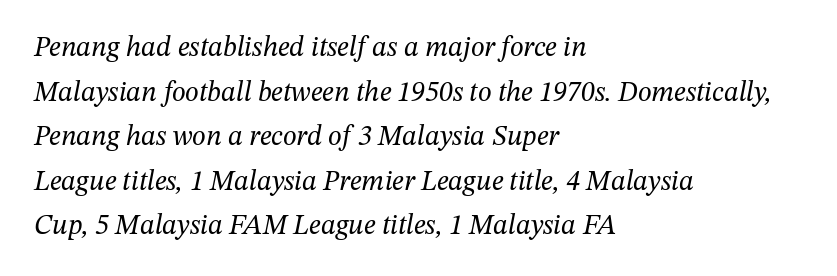
Each letter's strokes conclude with small projecting serifs. The lines in this sample share a left origin and differ only in where they stop. Weight: regular or lighter. Do the characters align in a grid? No, the font is proportional.
